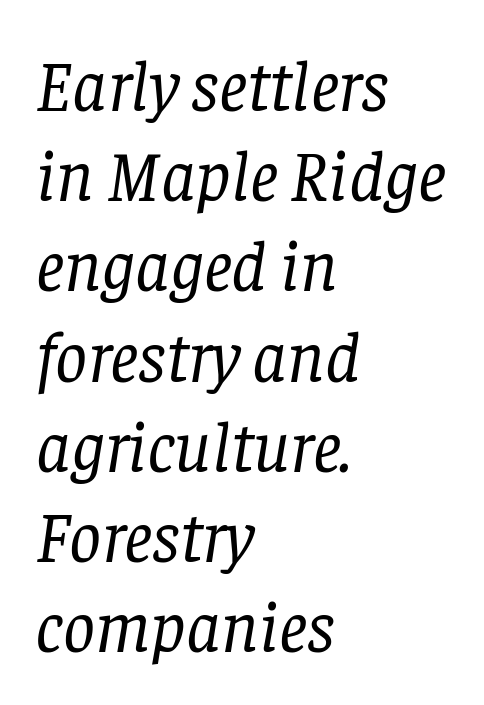
{"serif": "yes", "italic": "yes", "lean": "right", "slant_degrees": 8, "bold": "no", "weight": "regular", "width": "normal", "stroke_contrast": "low", "x_height": "large", "monospaced": "no", "underline": "no", "align": "left", "line_spacing": "normal", "line_spacing_ratio": 1.27, "letter_spacing": "normal", "letter_spacing_em": 0.0, "glyph_px": 71}
